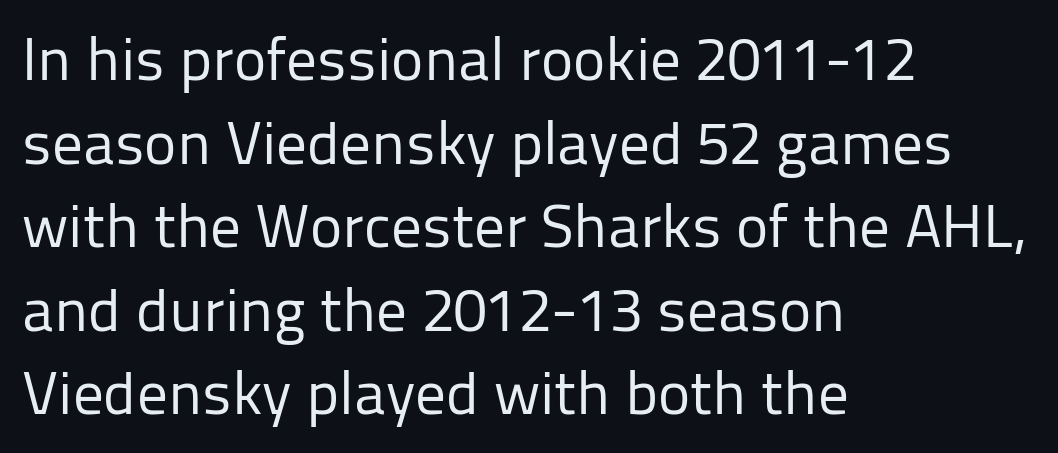
{"serif": "no", "italic": "no", "bold": "no", "weight": "regular", "width": "normal", "stroke_contrast": "low", "x_height": "medium", "monospaced": "no", "underline": "no", "align": "left", "line_spacing": "normal", "line_spacing_ratio": 1.37, "letter_spacing": "normal", "letter_spacing_em": 0.0, "glyph_px": 61}
